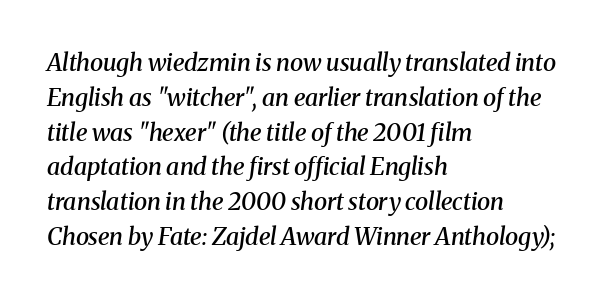
{"italic": "yes", "lean": "right", "slant_degrees": 8, "bold": "semi", "underline": "no", "align": "left", "line_spacing": "normal", "line_spacing_ratio": 1.45, "letter_spacing": "normal", "letter_spacing_em": 0.0, "glyph_px": 24}
